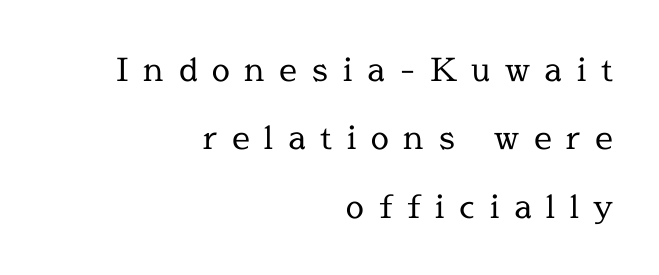
Descender tails drop into unmarked territory. Font category for this specimen: serif. Do the characters align in a grid? No, the font is proportional. A typesetter would mark this as roman, not italic. The designer dialed line spacing up above the default. Caption: expanded tracking, letters set apart.
